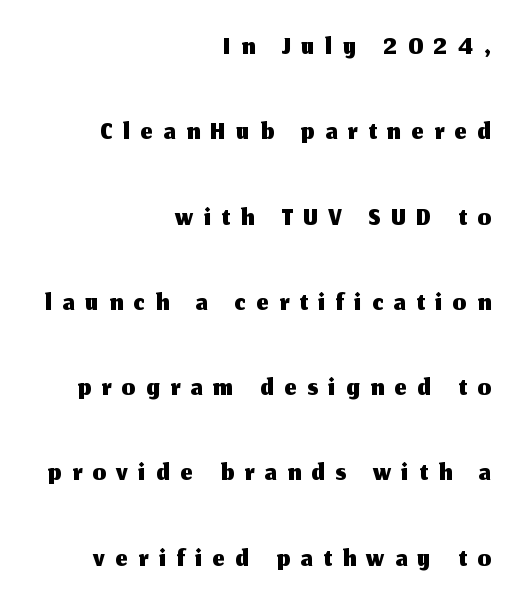
Q: Is the text italic (slanted)? A: No, it is upright.
Q: Is the typeface a serif or a sans-serif typeface? A: Sans-serif.
Q: Is the text underlined? A: No.
Q: How is the paragraph aligned? A: Right-aligned.
Q: Is the spacing between letters normal or unusually wide? A: Unusually wide.
Q: Is the spacing between lines tight, normal or loose? A: Loose.
Q: Width (condensed, normal, or wide)? A: Normal.
Q: Stroke contrast? A: Medium.
Q: x-height? A: Medium.
Q: Monospaced? A: No.
